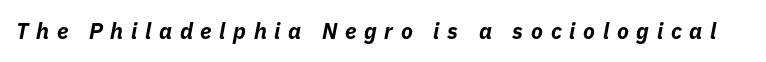
{"italic": "yes", "lean": "right", "slant_degrees": 11, "bold": "yes", "underline": "no", "letter_spacing": "wide", "letter_spacing_em": 0.35, "glyph_px": 22}
